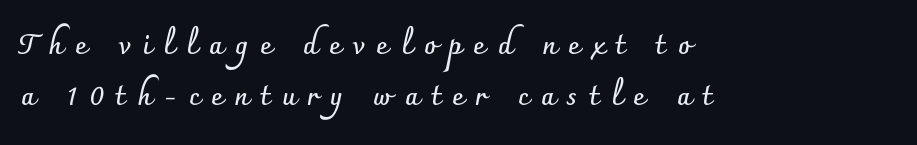
The image shows 28 px semibold sans-serif type; set left-aligned, line spacing 1.82x, unusually wide letter spacing (+0.42 em), not underlined; low stroke contrast and a small x-height.
